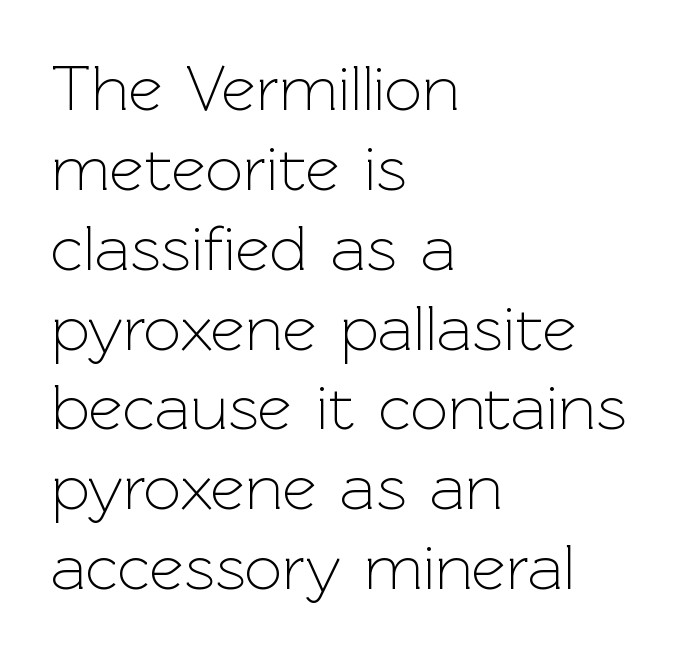
Looks like regular typesetting: each glyph gets only the width it needs. The passage shown has conventional tracking throughout. Ordinary non-slanted type is in use. Teacher's note: observe the even left margin — that is flush-left alignment. No heavy texture on the line: the type isn't bold.
